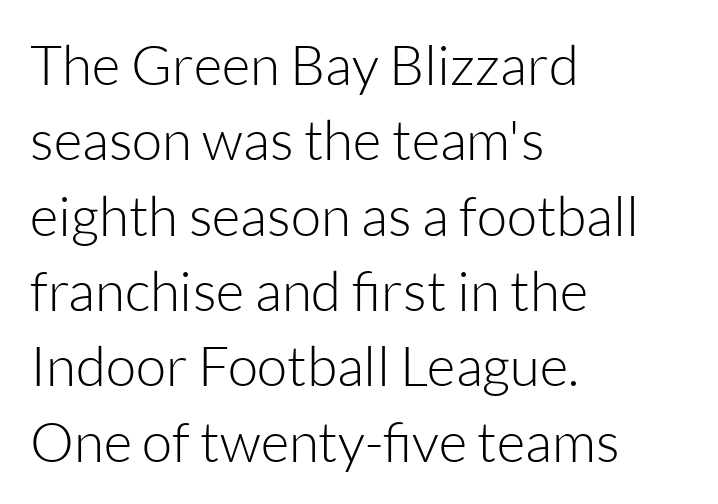
The image shows 55 px light sans-serif type, upright; set left-aligned, normal line spacing (1.37x), normal letter spacing, not underlined; low stroke contrast and a medium x-height.
